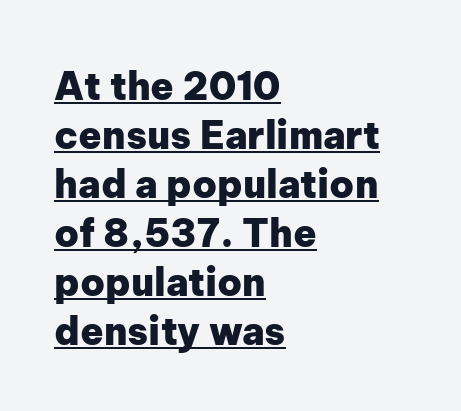
{"serif": "no", "italic": "no", "bold": "yes", "weight": "heavy", "width": "normal", "stroke_contrast": "low", "x_height": "medium", "monospaced": "no", "underline": "yes", "align": "left", "line_spacing": "normal", "line_spacing_ratio": 1.29, "letter_spacing": "normal", "letter_spacing_em": 0.0, "glyph_px": 38}
